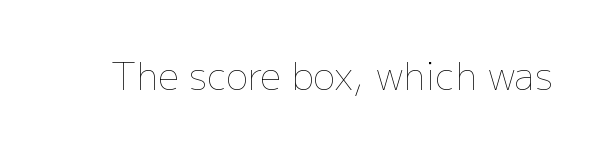
Q: Is the text bold? A: No.
Q: Is the text italic (slanted)? A: No, it is upright.
Q: Is the text underlined? A: No.
Q: Is the spacing between letters normal or unusually wide? A: Normal.
Q: Width (condensed, normal, or wide)? A: Normal.
Q: Stroke contrast? A: Low.
Q: x-height? A: Medium.
Q: Monospaced? A: No.
